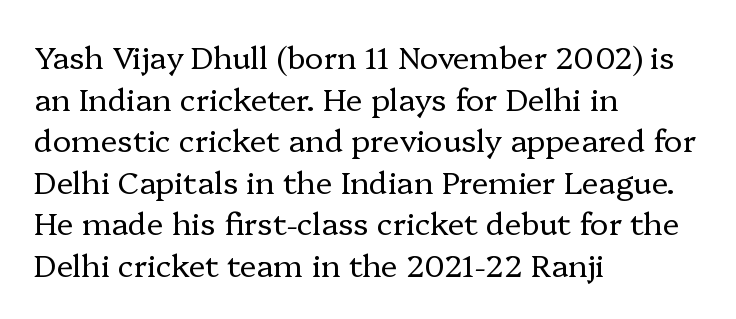
Q: Is the text bold? A: No.
Q: Is the text italic (slanted)? A: No, it is upright.
Q: Is the typeface a serif or a sans-serif typeface? A: Serif.
Q: Is the text underlined? A: No.
Q: How is the paragraph aligned? A: Left-aligned.
Q: Is the spacing between letters normal or unusually wide? A: Normal.
Q: Is the spacing between lines tight, normal or loose? A: Normal.
Q: Width (condensed, normal, or wide)? A: Normal.
Q: Stroke contrast? A: Low.
Q: x-height? A: Medium.
Q: Monospaced? A: No.
